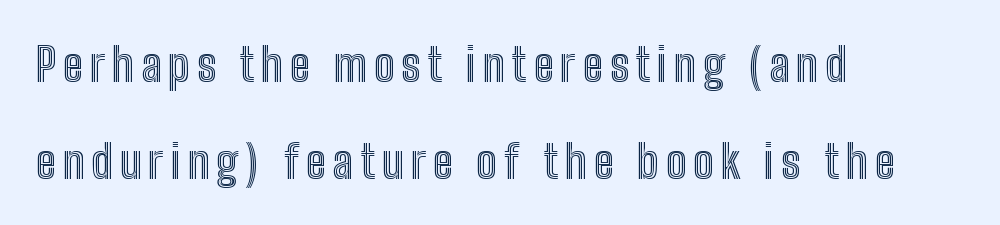
Q: Is the text italic (slanted)? A: No, it is upright.
Q: Is the text underlined? A: No.
Q: How is the paragraph aligned? A: Left-aligned.
Q: Is the spacing between lines tight, normal or loose? A: Loose.
Q: Width (condensed, normal, or wide)? A: Condensed.
Q: x-height? A: Medium.
Q: Monospaced? A: No.
